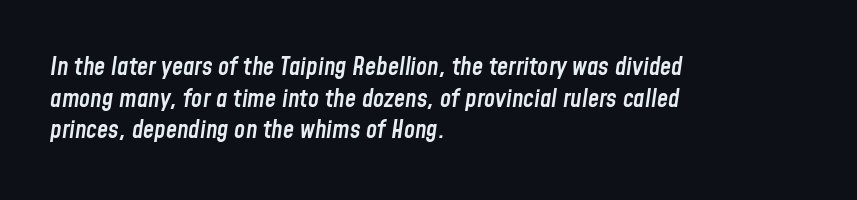
{"italic": "yes", "lean": "right", "slant_degrees": 8, "bold": "semi", "underline": "no", "align": "left", "line_spacing": "normal", "line_spacing_ratio": 1.27, "letter_spacing": "normal", "letter_spacing_em": 0.0, "glyph_px": 25}
